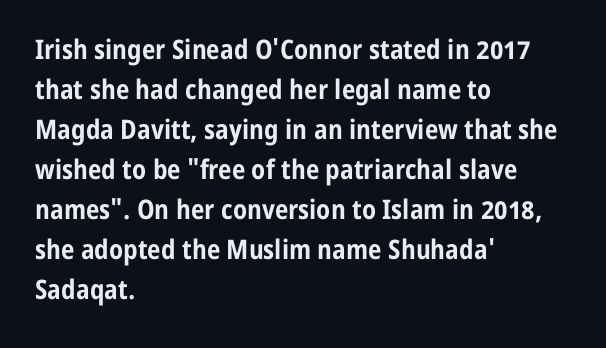
Q: Is the text bold? A: Yes.
Q: Is the text italic (slanted)? A: No, it is upright.
Q: Is the text underlined? A: No.
Q: How is the paragraph aligned? A: Left-aligned.
Q: Is the spacing between letters normal or unusually wide? A: Normal.
Q: Is the spacing between lines tight, normal or loose? A: Normal.
